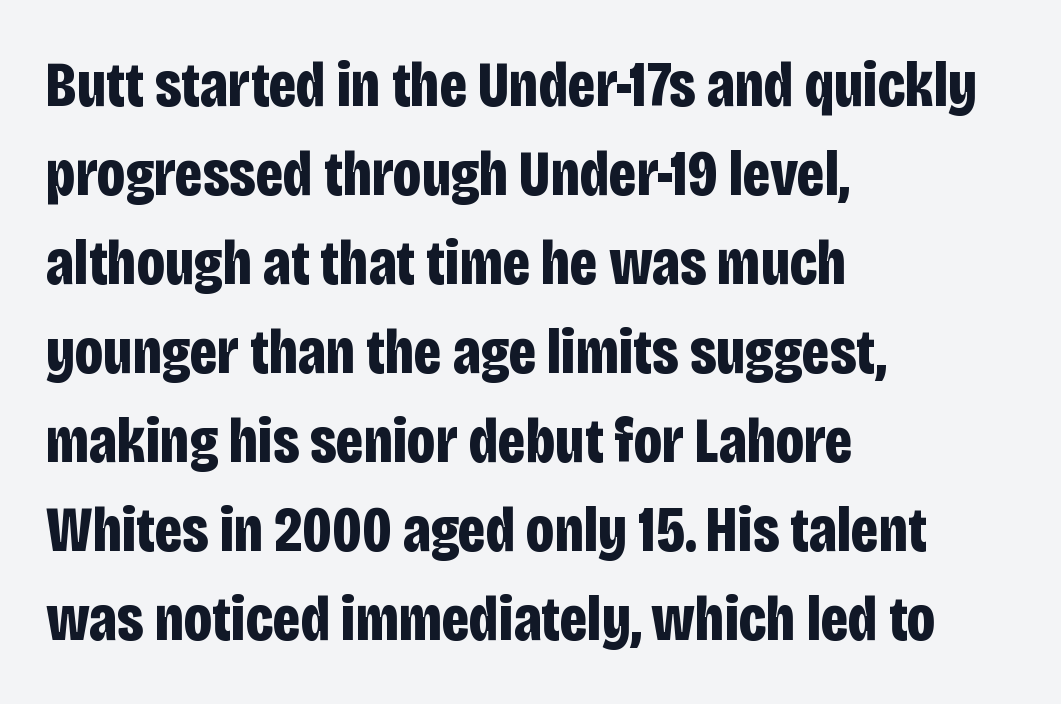
The image shows 64 px bold, condensed sans-serif type, upright; set left-aligned, normal line spacing (1.39x), normal letter spacing, not underlined; low stroke contrast and a large x-height.
